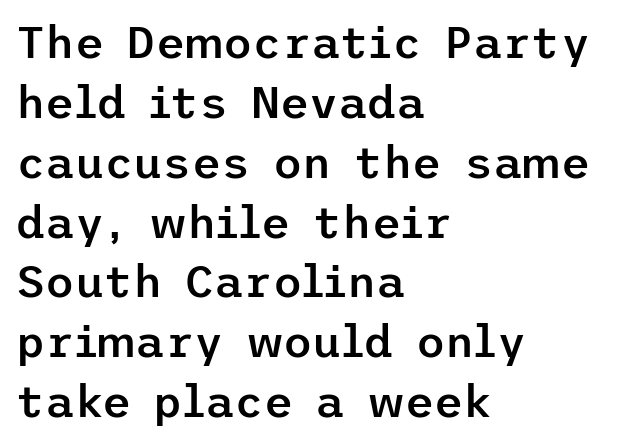
{"serif": "no", "italic": "no", "bold": "semi", "weight": "semibold", "width": "normal", "stroke_contrast": "low", "x_height": "medium", "underline": "no", "align": "left", "line_spacing": "normal", "line_spacing_ratio": 1.33, "letter_spacing": "normal", "letter_spacing_em": 0.0, "glyph_px": 45}
